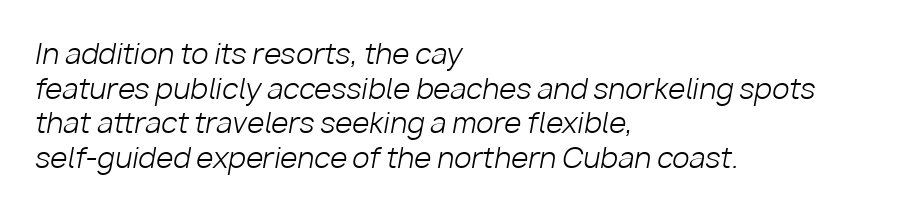
Standard letterfit; no display-style spreading of the glyphs. Characters are canted at an angle relative to the baseline's perpendicular. Spacing verdict: proportional, widths tailored to each character. Weight: in the light-to-regular range. Visually the block forms a straight wall on the left and a jagged coastline on the right.
